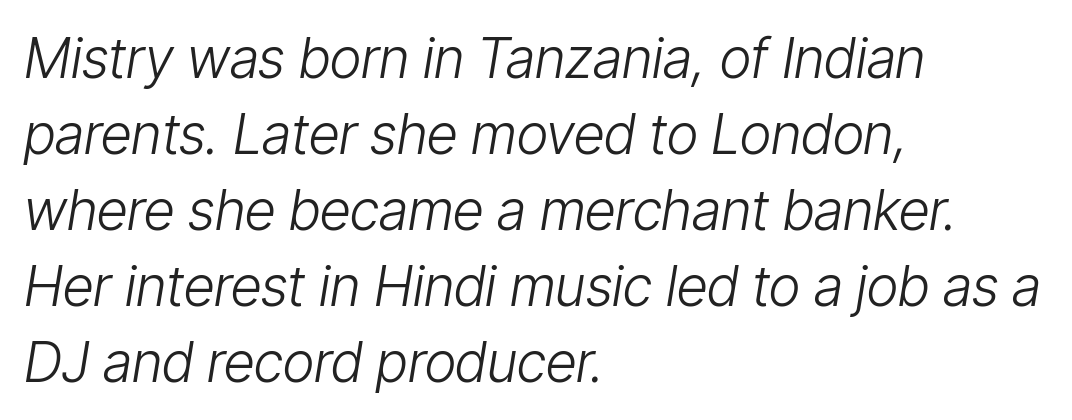
{"italic": "yes", "lean": "right", "slant_degrees": 9, "bold": "no", "weight": "light", "width": "condensed", "stroke_contrast": "low", "x_height": "medium", "monospaced": "no", "underline": "no", "align": "left", "line_spacing": "normal", "line_spacing_ratio": 1.38, "letter_spacing": "normal", "letter_spacing_em": 0.0, "glyph_px": 55}
